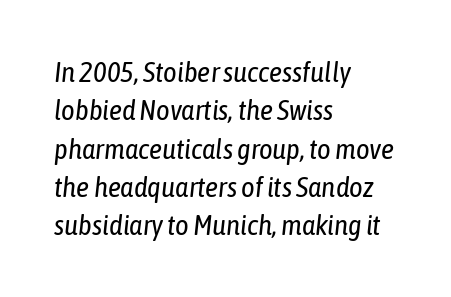
{"italic": "yes", "lean": "right", "slant_degrees": 6, "bold": "no", "weight": "regular", "width": "condensed", "stroke_contrast": "low", "x_height": "medium", "monospaced": "no", "underline": "no", "align": "left", "line_spacing": "normal", "line_spacing_ratio": 1.32, "letter_spacing": "normal", "letter_spacing_em": 0.0, "glyph_px": 29}
